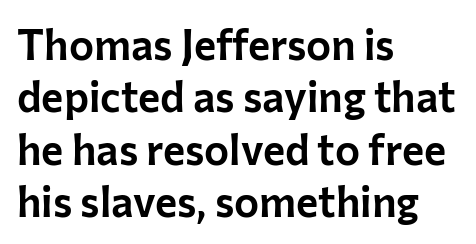
The image shows 42 px sans-serif type, upright; set left-aligned, normal line spacing (1.25x), normal letter spacing, not underlined; low stroke contrast and a medium x-height.
